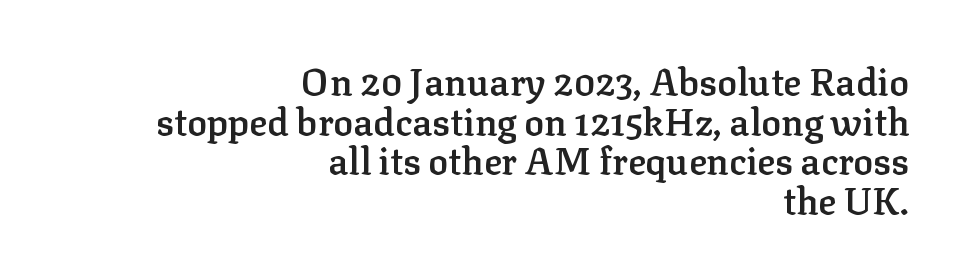
Q: Is the text bold? A: Semi-bold.
Q: Is the text italic (slanted)? A: No, it is upright.
Q: Is the typeface a serif or a sans-serif typeface? A: Serif.
Q: Is the text underlined? A: No.
Q: How is the paragraph aligned? A: Right-aligned.
Q: Is the spacing between letters normal or unusually wide? A: Normal.
Q: Is the spacing between lines tight, normal or loose? A: Tight.
Q: Width (condensed, normal, or wide)? A: Normal.
Q: Stroke contrast? A: Low.
Q: x-height? A: Medium.
Q: Monospaced? A: No.
